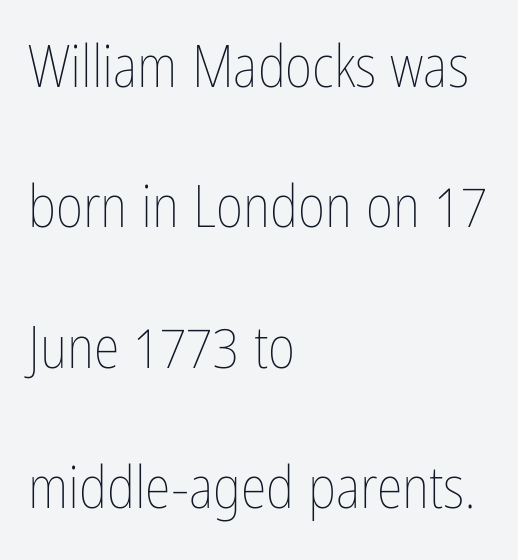
{"italic": "no", "bold": "no", "weight": "thin", "width": "condensed", "stroke_contrast": "low", "x_height": "medium", "monospaced": "no", "underline": "no", "align": "left", "line_spacing": "loose", "line_spacing_ratio": 2.38, "letter_spacing": "normal", "letter_spacing_em": 0.0, "glyph_px": 59}
